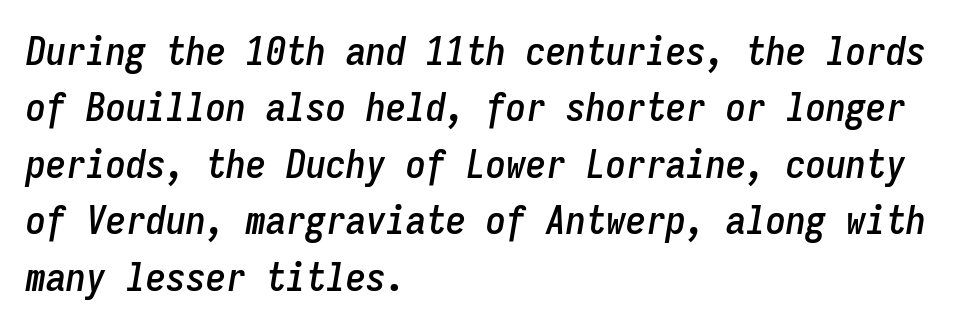
{"italic": "yes", "lean": "right", "slant_degrees": 9, "width": "condensed", "stroke_contrast": "low", "x_height": "medium", "monospaced": "yes", "underline": "no", "align": "left", "line_spacing": "normal", "line_spacing_ratio": 1.41, "letter_spacing": "normal", "letter_spacing_em": 0.0, "glyph_px": 40}
